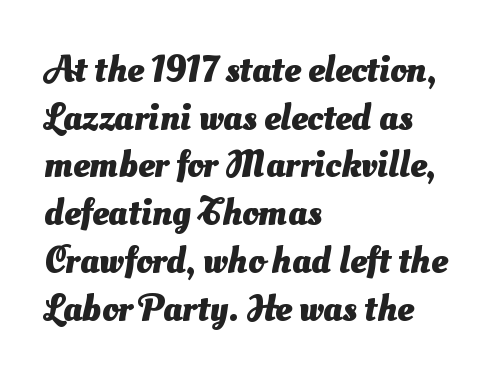
Proportional: the letters do not fall into vertical columns. Anything drawn beneath the words? Only blank space. On the weight axis this lands at bold, roughly 700. A sans-serif font was chosen for this passage.
